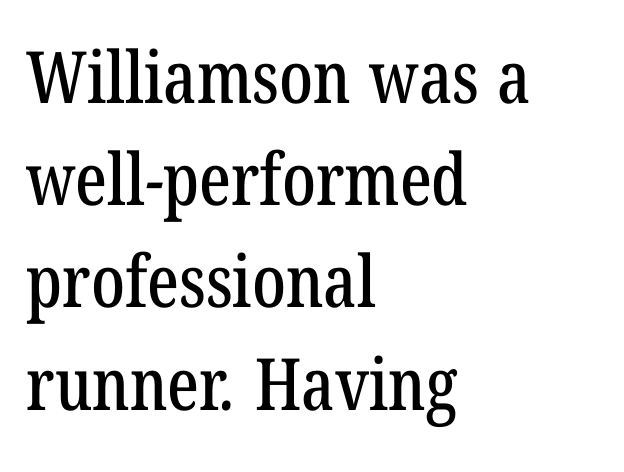
Q: Is the typeface a serif or a sans-serif typeface? A: Serif.
Q: Is the text underlined? A: No.
Q: How is the paragraph aligned? A: Left-aligned.
Q: Is the spacing between letters normal or unusually wide? A: Normal.
Q: Is the spacing between lines tight, normal or loose? A: Normal.
Q: Width (condensed, normal, or wide)? A: Condensed.
Q: Stroke contrast? A: Low.
Q: x-height? A: Medium.
Q: Monospaced? A: No.
